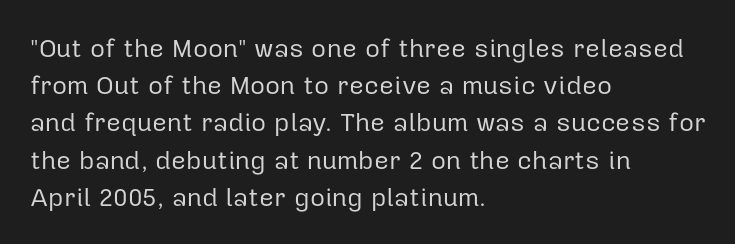
{"italic": "no", "bold": "no", "underline": "no", "align": "left", "line_spacing": "normal", "line_spacing_ratio": 1.43, "letter_spacing": "normal", "letter_spacing_em": 0.0, "glyph_px": 26}
